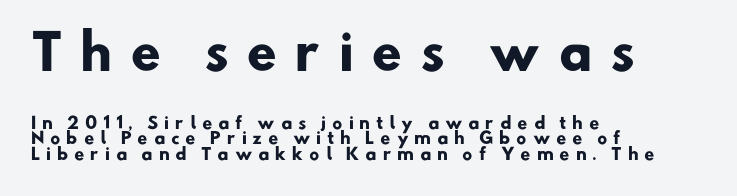
Each row of text sits above clean, open space. The designer dialed line spacing down below the default. This rendering employs a face without finishing strokes, i.e., a sans-serif. Compared with typical body copy, the letter spacing here is much looser. Alignment: flush left.
